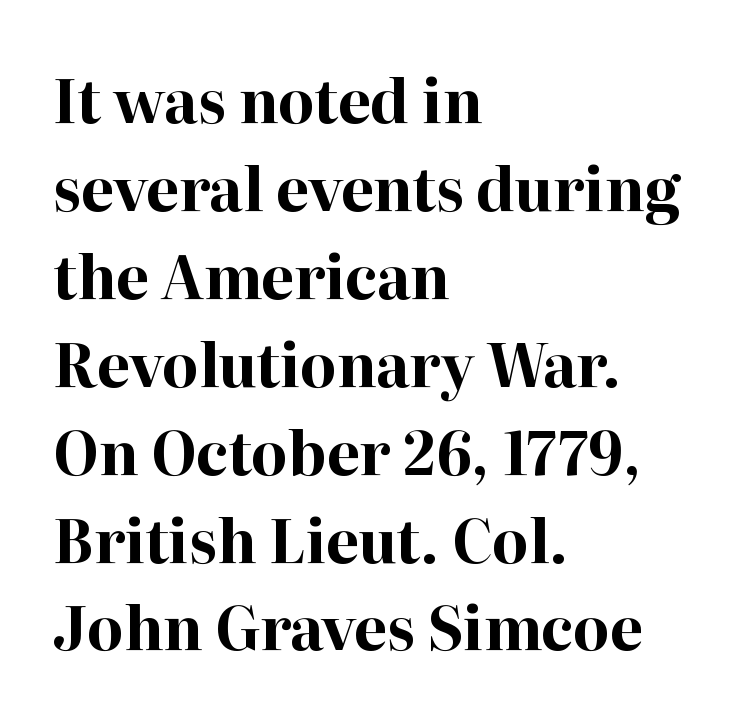
The image shows 59 px bold serif type, upright; set left-aligned, normal line spacing (1.49x), normal letter spacing, not underlined; high stroke contrast and a medium x-height.
